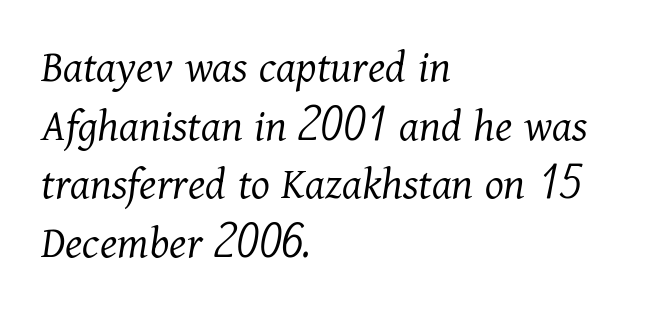
The image shows 48 px light serif type, italic (leaning right); set left-aligned, line spacing 1.22x, normal letter spacing, not underlined; medium stroke contrast and a medium x-height.
